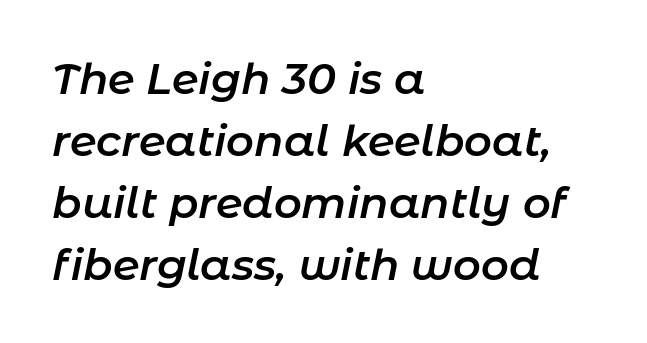
{"italic": "yes", "lean": "right", "slant_degrees": 11, "bold": "semi", "weight": "semibold", "width": "normal", "stroke_contrast": "low", "x_height": "medium", "monospaced": "no", "underline": "no", "align": "left", "line_spacing": "normal", "line_spacing_ratio": 1.44, "letter_spacing": "normal", "letter_spacing_em": 0.0, "glyph_px": 43}
